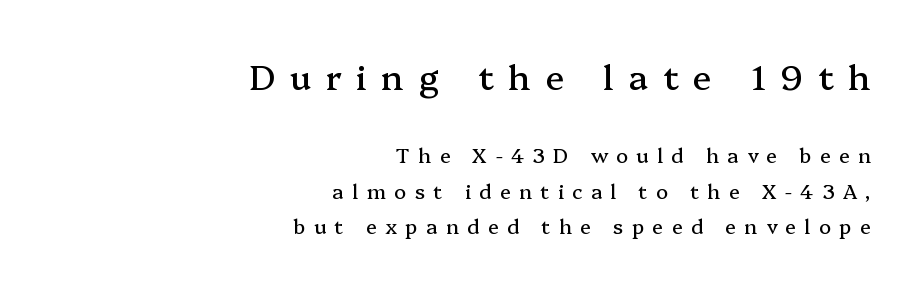
The image shows 35 px serif type, upright; set right-aligned, line spacing 1.78x, unusually wide letter spacing (+0.42 em), not underlined; the first (top) block is 1.75x larger; medium stroke contrast and a medium x-height.
